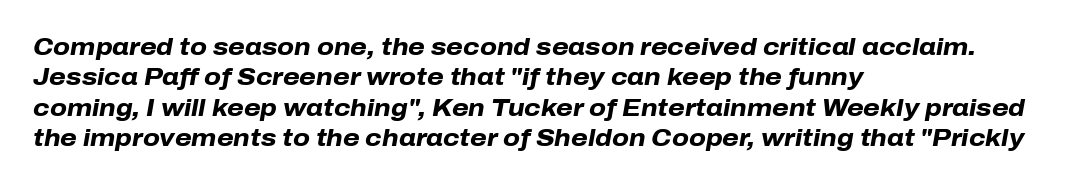
Q: Is the text bold? A: Yes.
Q: Is the text italic (slanted)? A: Yes, it leans right by about 10 degrees.
Q: Is the text underlined? A: No.
Q: How is the paragraph aligned? A: Left-aligned.
Q: Is the spacing between letters normal or unusually wide? A: Normal.
Q: Is the spacing between lines tight, normal or loose? A: Normal.
